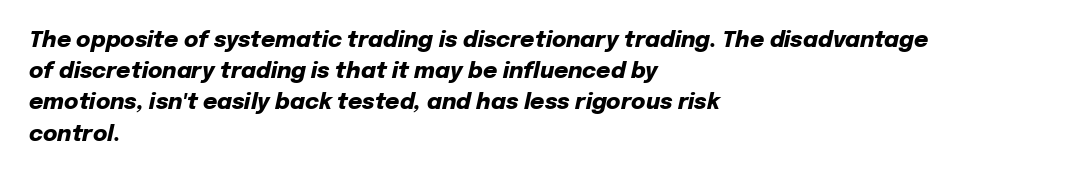
Q: Is the text bold? A: Yes.
Q: Is the text italic (slanted)? A: Yes, it leans right by about 12 degrees.
Q: Is the text underlined? A: No.
Q: How is the paragraph aligned? A: Left-aligned.
Q: Is the spacing between letters normal or unusually wide? A: Normal.
Q: Is the spacing between lines tight, normal or loose? A: Normal.
